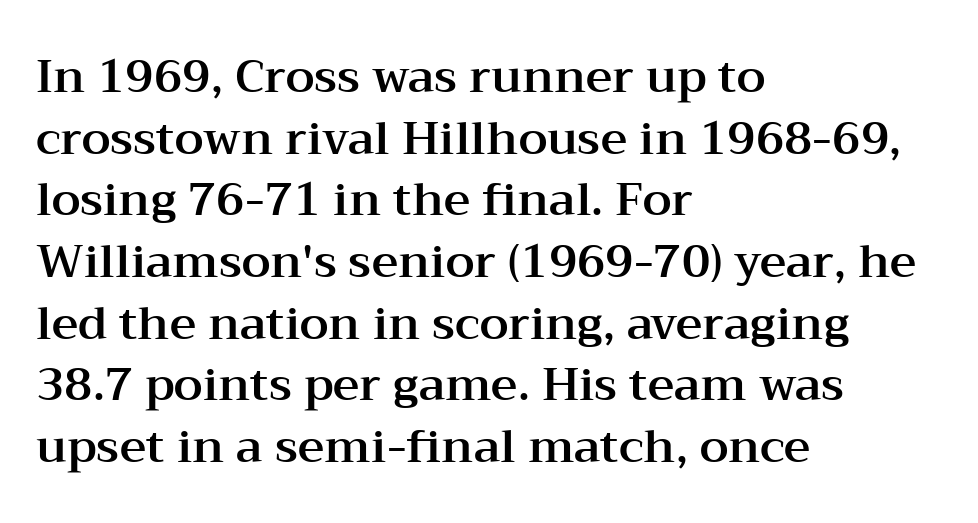
The image shows 46 px wide serif type, upright; set left-aligned, normal line spacing (1.34x), normal letter spacing, not underlined; medium stroke contrast and a medium x-height.
